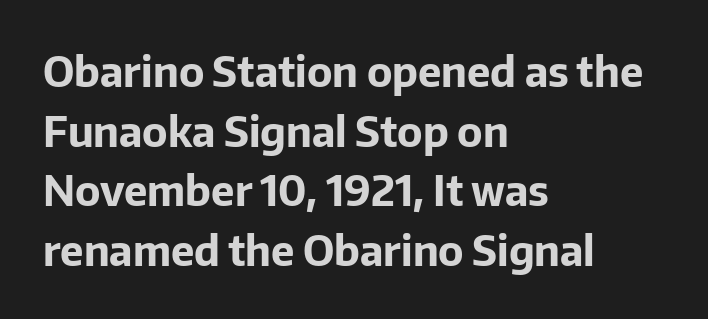
Q: Is the text bold? A: Yes.
Q: Is the text italic (slanted)? A: No, it is upright.
Q: Is the typeface a serif or a sans-serif typeface? A: Sans-serif.
Q: Is the text underlined? A: No.
Q: How is the paragraph aligned? A: Left-aligned.
Q: Is the spacing between letters normal or unusually wide? A: Normal.
Q: Is the spacing between lines tight, normal or loose? A: Normal.
Q: Width (condensed, normal, or wide)? A: Normal.
Q: Stroke contrast? A: Low.
Q: x-height? A: Medium.
Q: Monospaced? A: No.
